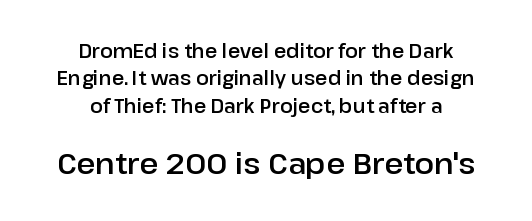
The zone under the glyphs is completely vacant. Is the block centered? Yes — each line is placed symmetrically about the middle. Does the leading feel generous? No, just average. Of the two passages, the one underneath uses the larger point size. The type is set solid horizontally, with unmodified tracking.
